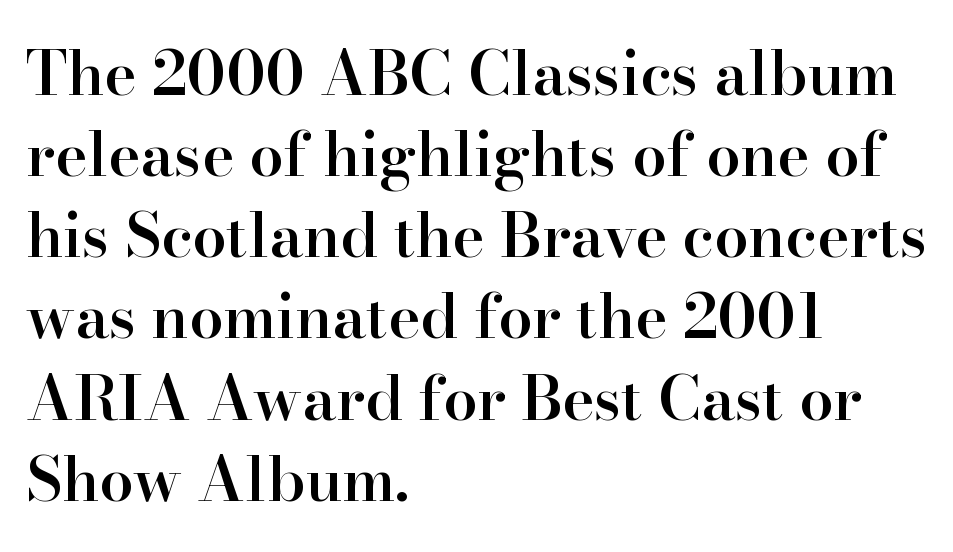
{"serif": "yes", "italic": "no", "bold": "semi", "weight": "semibold", "width": "normal", "stroke_contrast": "high", "x_height": "small", "monospaced": "no", "underline": "no", "align": "left", "line_spacing": "normal", "line_spacing_ratio": 1.33, "letter_spacing": "normal", "letter_spacing_em": 0.0, "glyph_px": 61}
